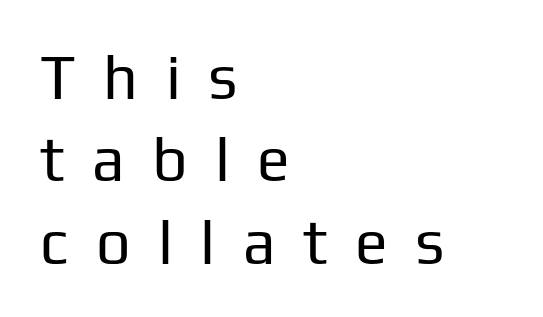
Q: Is the text bold? A: No.
Q: Is the text italic (slanted)? A: No, it is upright.
Q: Is the typeface a serif or a sans-serif typeface? A: Sans-serif.
Q: Is the text underlined? A: No.
Q: How is the paragraph aligned? A: Left-aligned.
Q: Is the spacing between letters normal or unusually wide? A: Unusually wide.
Q: Is the spacing between lines tight, normal or loose? A: Normal.
Q: Width (condensed, normal, or wide)? A: Normal.
Q: Stroke contrast? A: Low.
Q: x-height? A: Medium.
Q: Monospaced? A: No.
